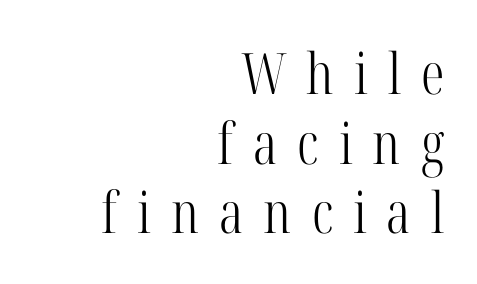
The image shows 57 px light, condensed serif type, upright; set right-aligned, line spacing 1.22x, unusually wide letter spacing (+0.35 em), not underlined; high stroke contrast and a medium x-height.
